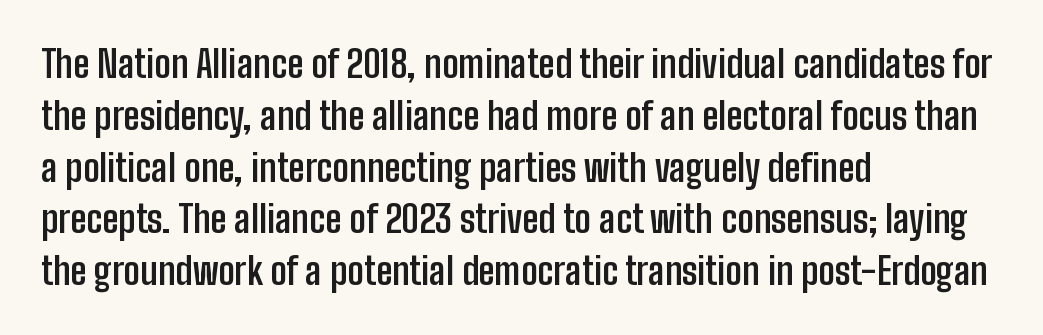
{"serif": "no", "italic": "no", "bold": "yes", "weight": "semibold", "width": "condensed", "stroke_contrast": "low", "x_height": "medium", "monospaced": "no", "underline": "no", "align": "left", "line_spacing": "normal", "line_spacing_ratio": 1.4, "letter_spacing": "normal", "letter_spacing_em": 0.0, "glyph_px": 37}
